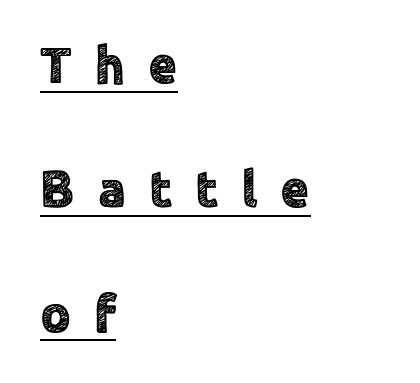
These characters rest on top of a visible drawn line. Character widths vary here, with narrow letters taking less room than wide ones. This sample trades compactness for vertical openness between lines. This sample uses a sans-serif face. The compositor pushed each line to the left boundary.
